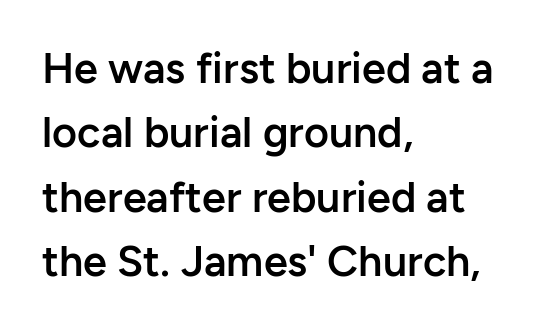
Q: Is the text bold? A: Semi-bold.
Q: Is the text italic (slanted)? A: No, it is upright.
Q: Is the typeface a serif or a sans-serif typeface? A: Sans-serif.
Q: Is the text underlined? A: No.
Q: How is the paragraph aligned? A: Left-aligned.
Q: Is the spacing between letters normal or unusually wide? A: Normal.
Q: Is the spacing between lines tight, normal or loose? A: Normal.
Q: Width (condensed, normal, or wide)? A: Normal.
Q: Stroke contrast? A: Low.
Q: x-height? A: Medium.
Q: Monospaced? A: No.
